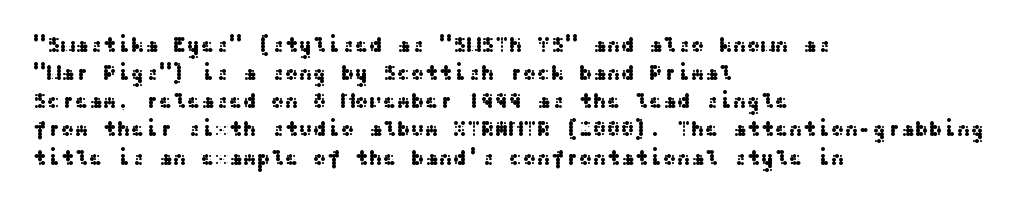
Teacher's note: observe the even left margin — that is flush-left alignment. No italicization has been applied; the sample stays upright. Clear beneath every line of the passage. Honestly, the letter spacing is just normal — you wouldn't notice it. A typesetter would call this leading conventional body-copy spacing.
